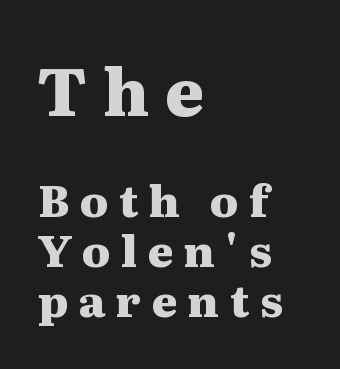
The image shows 66 px heavy, wide serif type, upright; set left-aligned, tight line spacing (1.13x), unusually wide letter spacing (+0.24 em), not underlined; the first (top) block is 1.5x larger; medium stroke contrast and a medium x-height.
